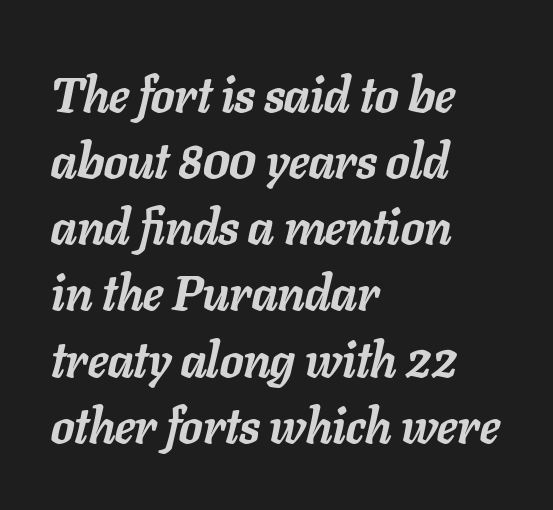
Q: Is the text bold? A: Yes.
Q: Is the text italic (slanted)? A: Yes, it leans right by about 11 degrees.
Q: Is the text underlined? A: No.
Q: How is the paragraph aligned? A: Left-aligned.
Q: Is the spacing between letters normal or unusually wide? A: Normal.
Q: Is the spacing between lines tight, normal or loose? A: Normal.
Q: Width (condensed, normal, or wide)? A: Normal.
Q: Stroke contrast? A: Low.
Q: x-height? A: Medium.
Q: Monospaced? A: No.
